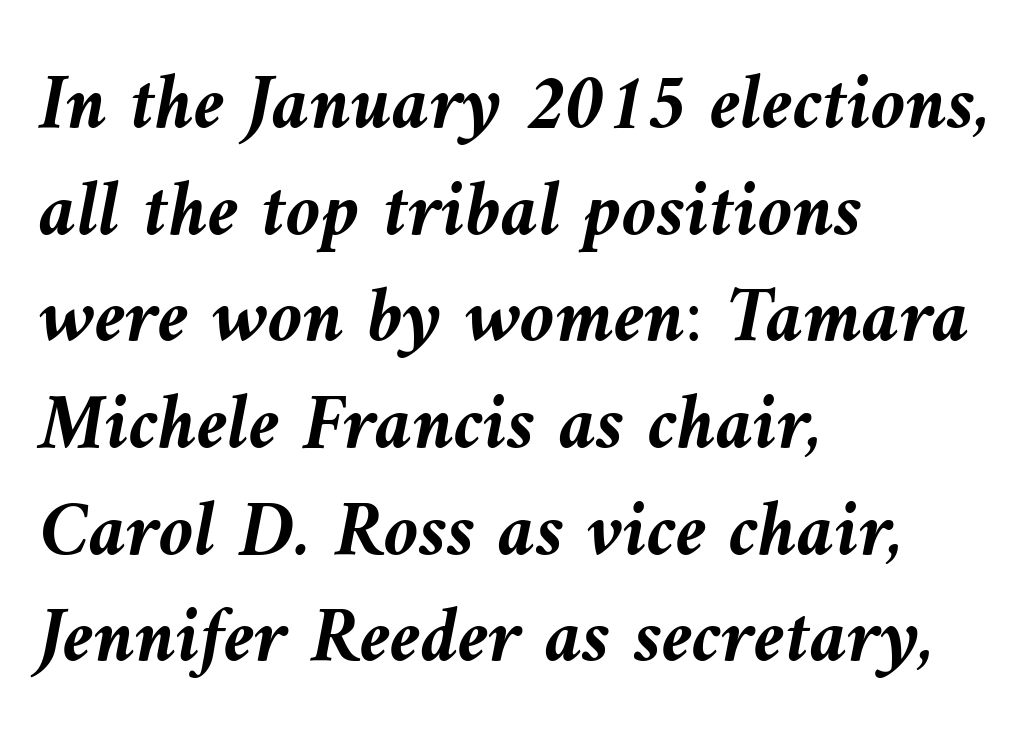
Proportional: the letters do not fall into vertical columns. The font is running at its bold setting. A typesetter would call this zero additional tracking. Visually the block forms a straight wall on the left and a jagged coastline on the right. Would a proofreader flag this as italicized? Yes.
